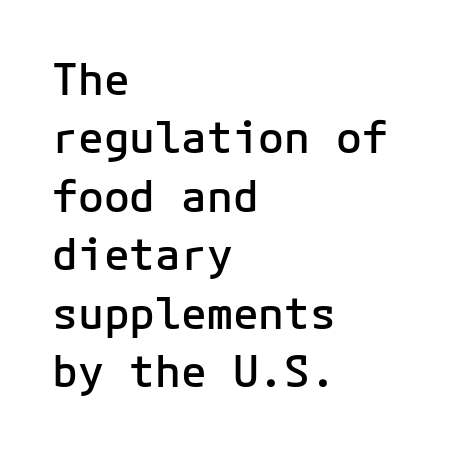
Q: Is the text bold? A: Semi-bold.
Q: Is the text italic (slanted)? A: No, it is upright.
Q: Is the typeface a serif or a sans-serif typeface? A: Sans-serif.
Q: Is the text underlined? A: No.
Q: How is the paragraph aligned? A: Left-aligned.
Q: Is the spacing between letters normal or unusually wide? A: Normal.
Q: Is the spacing between lines tight, normal or loose? A: Normal.
Q: Width (condensed, normal, or wide)? A: Normal.
Q: Stroke contrast? A: Low.
Q: x-height? A: Medium.
Q: Monospaced? A: Yes.
